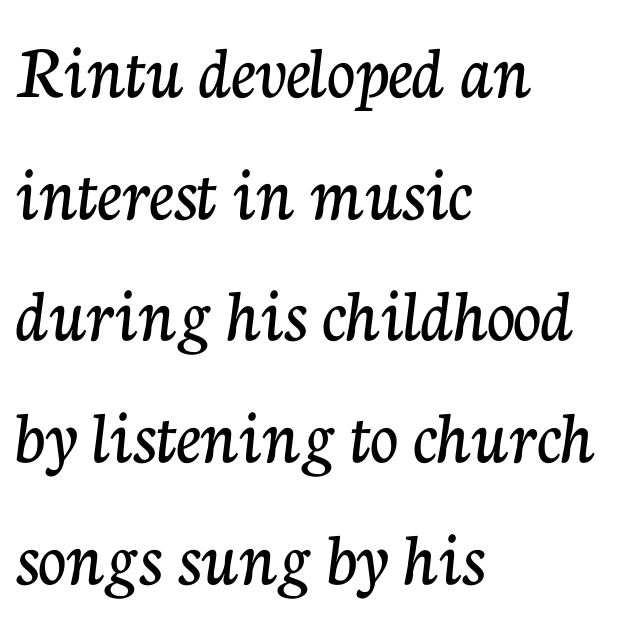
The image shows 78 px serif type; set left-aligned, normal line spacing (1.56x), normal letter spacing, not underlined; low stroke contrast and a medium x-height.
